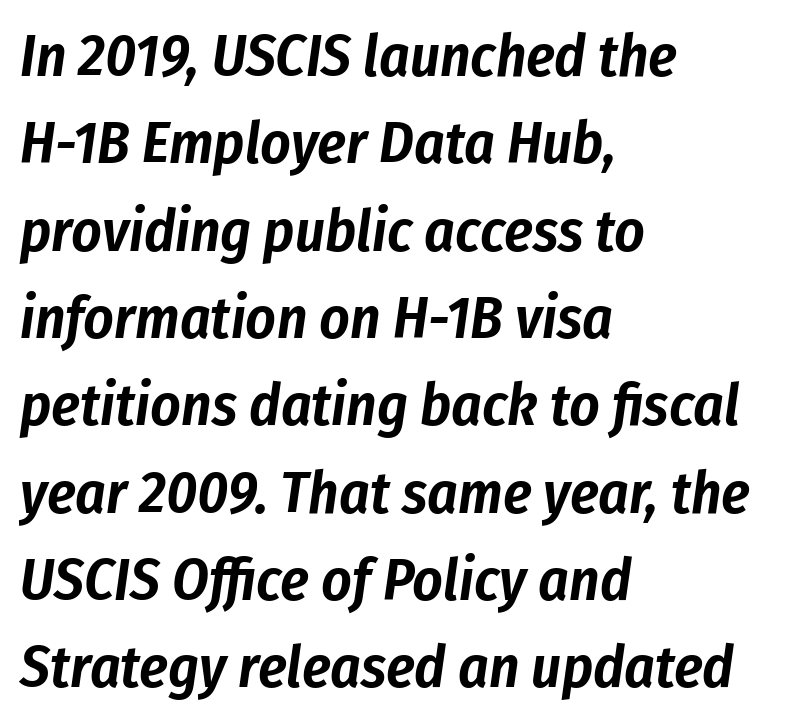
{"italic": "yes", "lean": "right", "slant_degrees": 8, "width": "condensed", "stroke_contrast": "low", "x_height": "medium", "monospaced": "no", "underline": "no", "align": "left", "line_spacing": "normal", "line_spacing_ratio": 1.48, "letter_spacing": "normal", "letter_spacing_em": 0.0, "glyph_px": 59}
